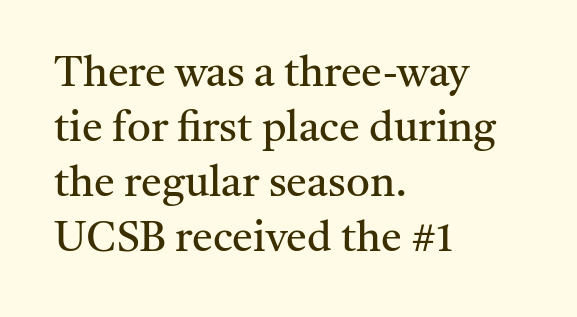
Q: Is the text bold? A: No.
Q: Is the text italic (slanted)? A: No, it is upright.
Q: Is the typeface a serif or a sans-serif typeface? A: Serif.
Q: Is the text underlined? A: No.
Q: How is the paragraph aligned? A: Left-aligned.
Q: Is the spacing between letters normal or unusually wide? A: Normal.
Q: Is the spacing between lines tight, normal or loose? A: Normal.
Q: Width (condensed, normal, or wide)? A: Normal.
Q: Stroke contrast? A: Medium.
Q: x-height? A: Medium.
Q: Monospaced? A: No.
